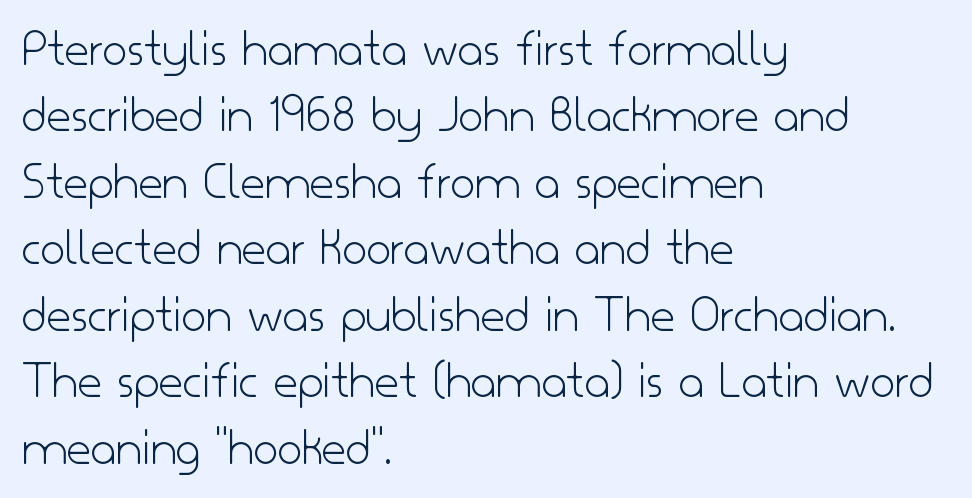
This is the regular roman posture of the typeface. Glance below the letters and you will spot only blank space. Caption: multi-line text, flush left, ragged right. On a weight scale, this lands at 450 or below.
